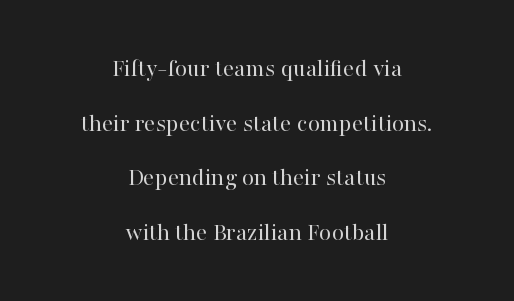
Q: Is the text bold? A: No.
Q: Is the text italic (slanted)? A: No, it is upright.
Q: Is the text underlined? A: No.
Q: How is the paragraph aligned? A: Centered.
Q: Is the spacing between letters normal or unusually wide? A: Normal.
Q: Is the spacing between lines tight, normal or loose? A: Loose.
